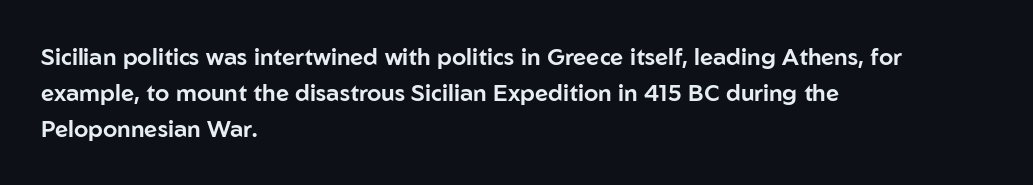
The image shows 23 px text type, upright; set left-aligned, normal line spacing (1.57x), normal letter spacing, not underlined.
